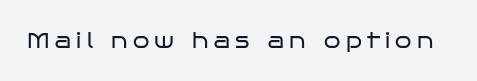
Descenders are the only things crossing below the line. The rendering inserts visible extra space after every character. Does the lettering tilt? It doesn't — this is upright. A quiet, ordinary-to-light weight characterises the typeface.
